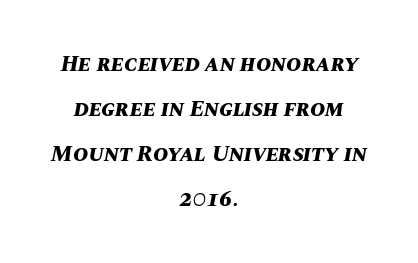
The face used here is rendered with its standard letterfit. Glance below the letters and you will spot only blank space. Is the type slanted? Yes — the strokes lean at a clear angle. Compared with a flush-left layout, this one balances lines on the center instead. Emphasis by weight is at full strength: bold. In terms of leading, this rendering errs on the spacious side.
